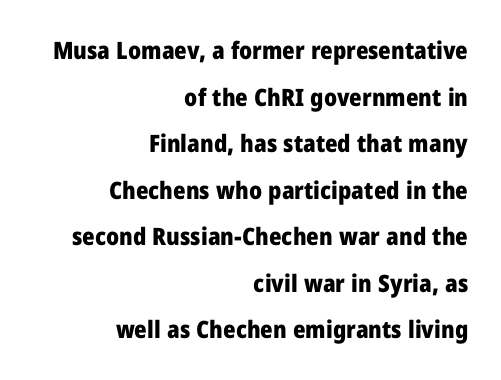
{"italic": "no", "bold": "yes", "underline": "no", "align": "right", "line_spacing": "loose", "line_spacing_ratio": 1.94, "letter_spacing": "normal", "letter_spacing_em": 0.0, "glyph_px": 24}
